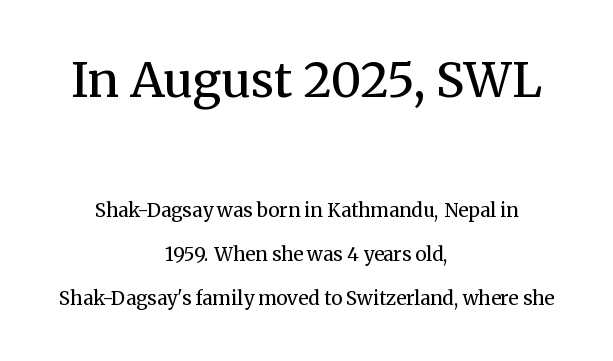
Q: Is the text bold? A: No.
Q: Is the text italic (slanted)? A: No, it is upright.
Q: Is the typeface a serif or a sans-serif typeface? A: Serif.
Q: Is the text underlined? A: No.
Q: How is the paragraph aligned? A: Centered.
Q: Is the spacing between letters normal or unusually wide? A: Normal.
Q: Is the spacing between lines tight, normal or loose? A: Loose.
Q: Which block of text is set in a larger size, the first (top) or the second (bottom)? A: The first (top) one.
Q: Width (condensed, normal, or wide)? A: Normal.
Q: Stroke contrast? A: Medium.
Q: x-height? A: Medium.
Q: Monospaced? A: No.
